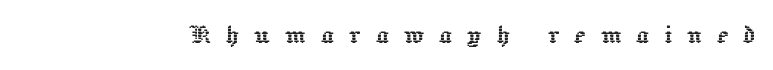
The image shows 31 px text type, upright; set unusually wide letter spacing (+0.48 em), not underlined; a medium x-height.
